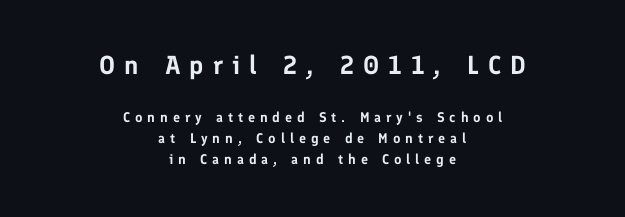
The image shows 26 px text type, upright; set centered, normal line spacing (1.48x), unusually wide letter spacing (+0.35 em), not underlined; the first (top) block is 1.86x larger.
